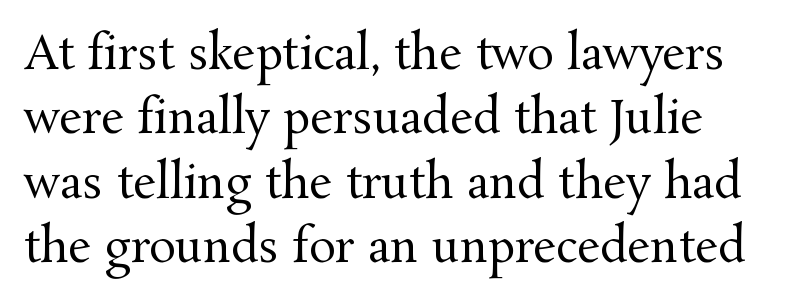
{"serif": "yes", "italic": "no", "bold": "no", "weight": "regular", "width": "normal", "stroke_contrast": "medium", "x_height": "medium", "monospaced": "no", "underline": "no", "line_spacing": "normal", "line_spacing_ratio": 1.43, "letter_spacing": "normal", "letter_spacing_em": 0.0, "glyph_px": 45}
